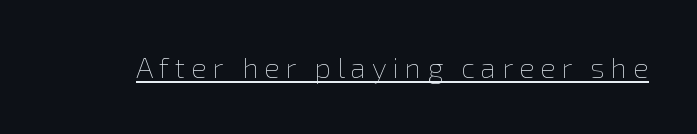
Q: Is the text bold? A: No.
Q: Is the text italic (slanted)? A: No, it is upright.
Q: Is the text underlined? A: Yes.
Q: Is the spacing between letters normal or unusually wide? A: Unusually wide.
Q: Width (condensed, normal, or wide)? A: Normal.
Q: x-height? A: Medium.
Q: Monospaced? A: No.
